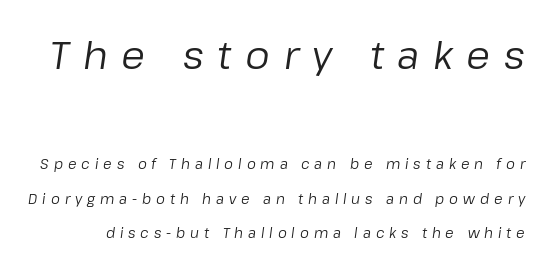
The image shows 39 px regular-weight type, italic (leaning right); set loose line spacing (2.46x), unusually wide letter spacing (+0.35 em), not underlined; the first (top) block is 2.79x larger; low stroke contrast and a medium x-height.
